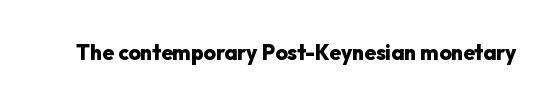
{"italic": "no", "bold": "yes", "underline": "no", "letter_spacing": "normal", "letter_spacing_em": 0.0, "glyph_px": 21}
